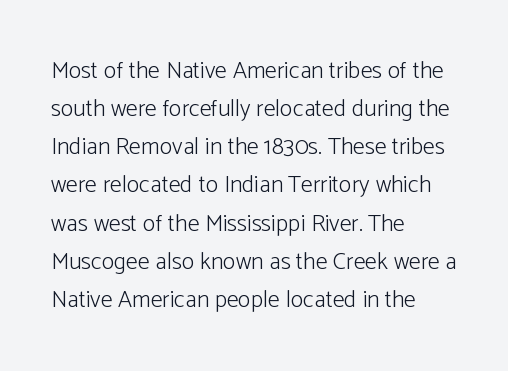
Q: Is the text bold? A: No.
Q: Is the text italic (slanted)? A: No, it is upright.
Q: Is the text underlined? A: No.
Q: How is the paragraph aligned? A: Left-aligned.
Q: Is the spacing between letters normal or unusually wide? A: Normal.
Q: Is the spacing between lines tight, normal or loose? A: Normal.
